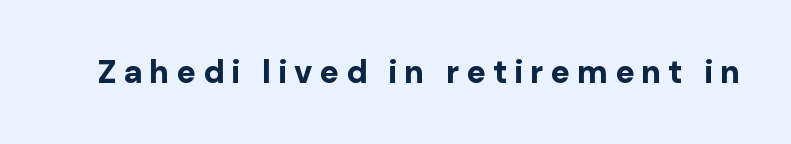
Q: Is the text bold? A: Yes.
Q: Is the text italic (slanted)? A: No, it is upright.
Q: Is the typeface a serif or a sans-serif typeface? A: Sans-serif.
Q: Is the text underlined? A: No.
Q: Is the spacing between letters normal or unusually wide? A: Unusually wide.
Q: Width (condensed, normal, or wide)? A: Normal.
Q: Stroke contrast? A: Low.
Q: x-height? A: Medium.
Q: Monospaced? A: No.
